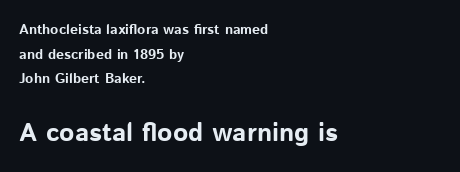
The image shows 26 px bold type, upright; set left-aligned, line spacing 1.76x, normal letter spacing, not underlined; the second (bottom) block is 1.86x larger.
